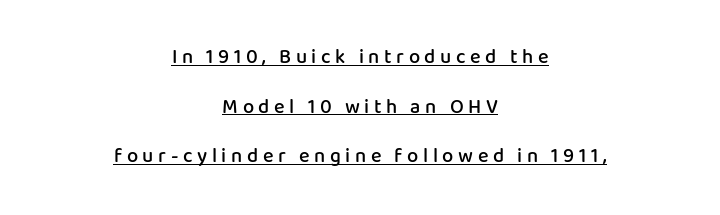
The paragraph shown floats in the horizontal middle. The rendering inserts visible extra space after every character. Rows of type keep a wide berth in the vertical direction. The passage shown is underscored from start to finish.
